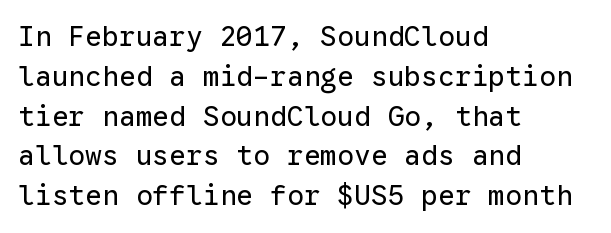
If you measured baseline to baseline, you'd find a middling distance. Letterform terminals end flat and unadorned throughout the passage. This rendering leaves character spacing at its baseline value. No chunkiness to these letters — they're not bold.
